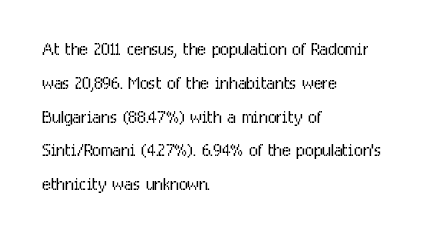
{"italic": "no", "bold": "no", "underline": "no", "align": "left", "line_spacing": "normal", "line_spacing_ratio": 1.47, "letter_spacing": "normal", "letter_spacing_em": 0.0, "glyph_px": 23}
